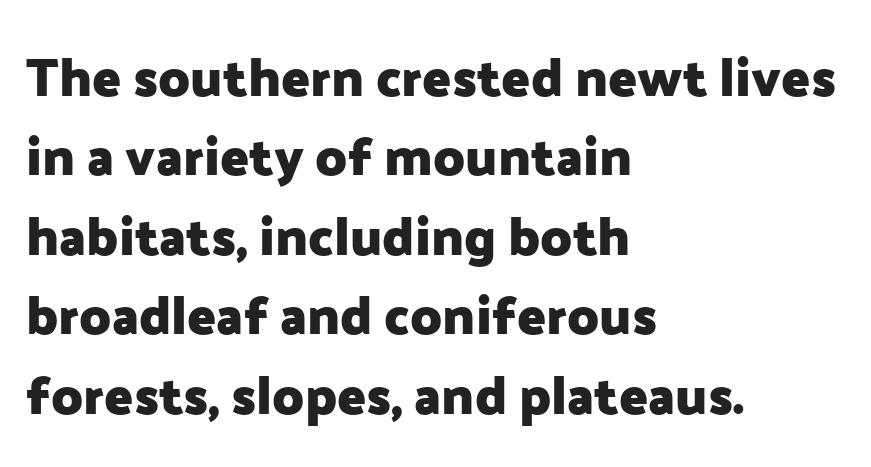
Q: Is the text bold? A: Yes.
Q: Is the text italic (slanted)? A: No, it is upright.
Q: Is the typeface a serif or a sans-serif typeface? A: Sans-serif.
Q: Is the text underlined? A: No.
Q: How is the paragraph aligned? A: Left-aligned.
Q: Is the spacing between letters normal or unusually wide? A: Normal.
Q: Is the spacing between lines tight, normal or loose? A: Normal.
Q: Width (condensed, normal, or wide)? A: Normal.
Q: Stroke contrast? A: Low.
Q: x-height? A: Medium.
Q: Monospaced? A: No.
